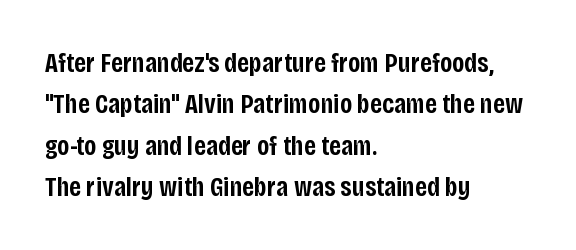
If you drew a line through each stem, it would be perfectly vertical. The gaps between neighbouring characters are ordinary and unremarkable. Proportional: the letters do not fall into vertical columns. Does the weight exceed regular? Yes, but only to semibold.
